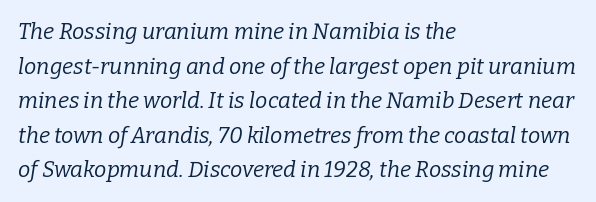
A bare baseline throughout the passage. Caption: standard tracking, unaltered. The specimen reads as italic at a glance. The leading is moderate, giving the passage an even texture. The passage shown is not bold in any degree.
